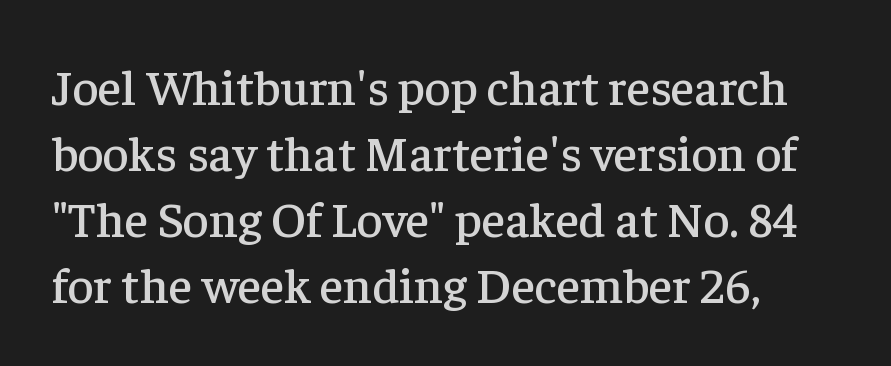
{"serif": "yes", "italic": "no", "width": "normal", "stroke_contrast": "low", "x_height": "medium", "monospaced": "no", "underline": "no", "align": "left", "line_spacing": "normal", "line_spacing_ratio": 1.32, "letter_spacing": "normal", "letter_spacing_em": 0.0, "glyph_px": 50}
